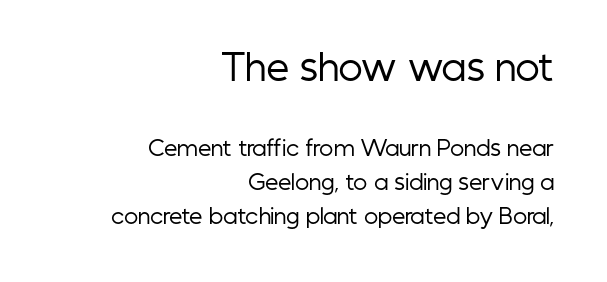
The image shows 36 px regular-weight, condensed sans-serif type, upright; set right-aligned, normal line spacing (1.62x), normal letter spacing, not underlined; the first (top) block is 1.71x larger; low stroke contrast and a medium x-height.
